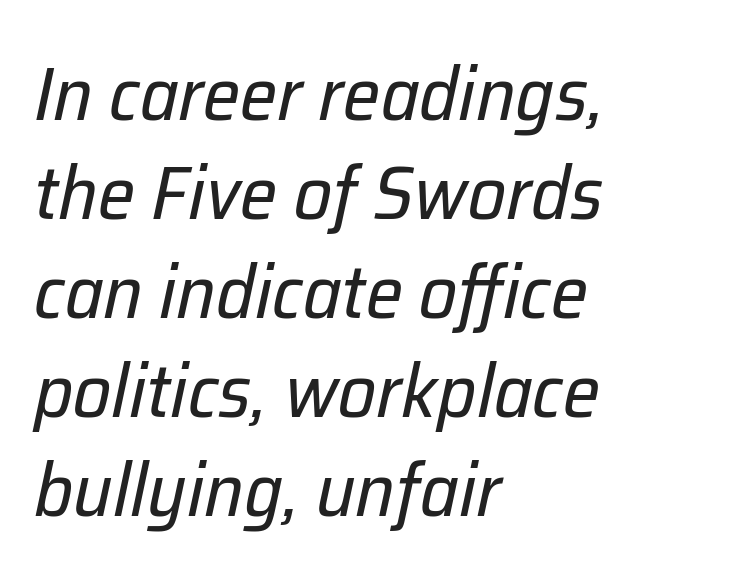
The image shows 75 px regular-weight type, italic (leaning right); set left-aligned, normal line spacing (1.32x), normal letter spacing, not underlined; low stroke contrast and a medium x-height.
